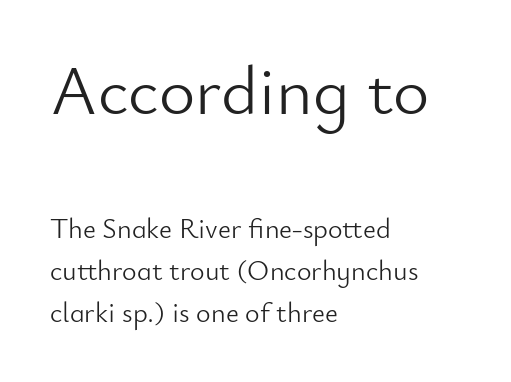
Q: Is the text bold? A: No.
Q: Is the text italic (slanted)? A: No, it is upright.
Q: Is the typeface a serif or a sans-serif typeface? A: Sans-serif.
Q: Is the text underlined? A: No.
Q: How is the paragraph aligned? A: Left-aligned.
Q: Is the spacing between letters normal or unusually wide? A: Normal.
Q: Is the spacing between lines tight, normal or loose? A: Normal.
Q: Which block of text is set in a larger size, the first (top) or the second (bottom)? A: The first (top) one.
Q: Width (condensed, normal, or wide)? A: Normal.
Q: Stroke contrast? A: Low.
Q: x-height? A: Small.
Q: Monospaced? A: No.
